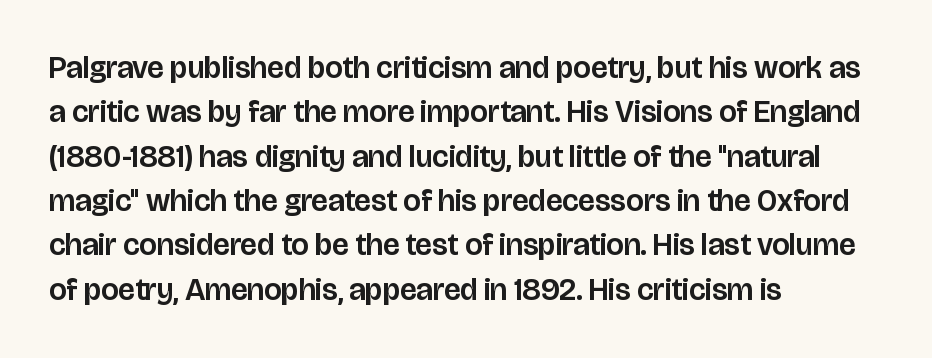
Q: Is the text italic (slanted)? A: No, it is upright.
Q: Is the typeface a serif or a sans-serif typeface? A: Sans-serif.
Q: Is the text underlined? A: No.
Q: How is the paragraph aligned? A: Left-aligned.
Q: Is the spacing between letters normal or unusually wide? A: Normal.
Q: Is the spacing between lines tight, normal or loose? A: Normal.
Q: Width (condensed, normal, or wide)? A: Normal.
Q: Stroke contrast? A: Low.
Q: x-height? A: Large.
Q: Monospaced? A: No.
